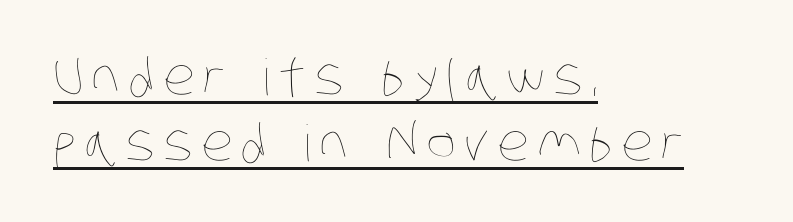
Q: Is the text bold? A: No.
Q: Is the text underlined? A: Yes.
Q: How is the paragraph aligned? A: Left-aligned.
Q: Is the spacing between lines tight, normal or loose? A: Normal.
Q: Width (condensed, normal, or wide)? A: Condensed.
Q: Stroke contrast? A: Low.
Q: x-height? A: Large.
Q: Monospaced? A: No.
